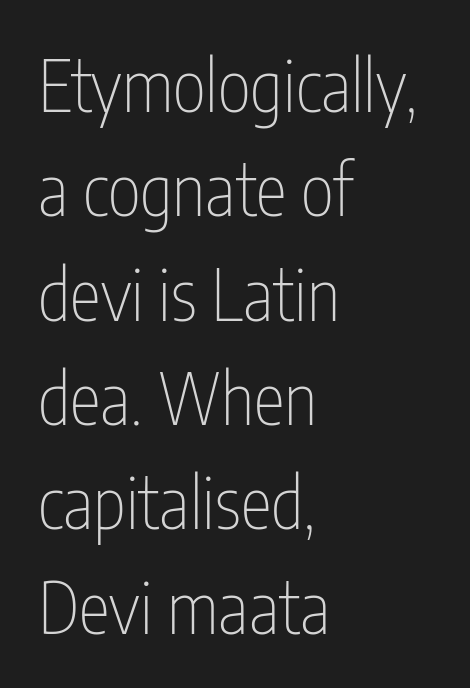
The words here are not underlined. This rendering employs a face without finishing strokes, i.e., a sans-serif. Ascenders rise straight up at ninety degrees. Reading down the column, the eye jumps a familiar distance to each next line.
